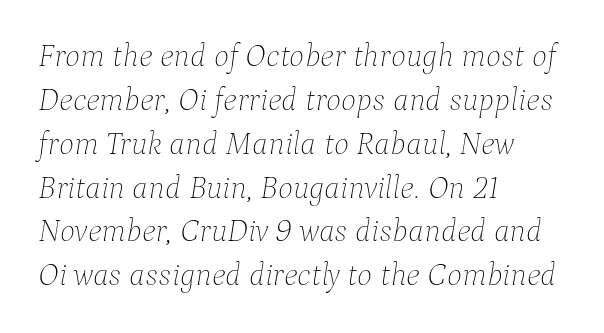
Q: Is the text bold? A: No.
Q: Is the text italic (slanted)? A: Yes, it leans right by about 9 degrees.
Q: Is the text underlined? A: No.
Q: How is the paragraph aligned? A: Left-aligned.
Q: Is the spacing between letters normal or unusually wide? A: Normal.
Q: Is the spacing between lines tight, normal or loose? A: Normal.
Q: Width (condensed, normal, or wide)? A: Normal.
Q: Stroke contrast? A: Low.
Q: x-height? A: Medium.
Q: Monospaced? A: No.
